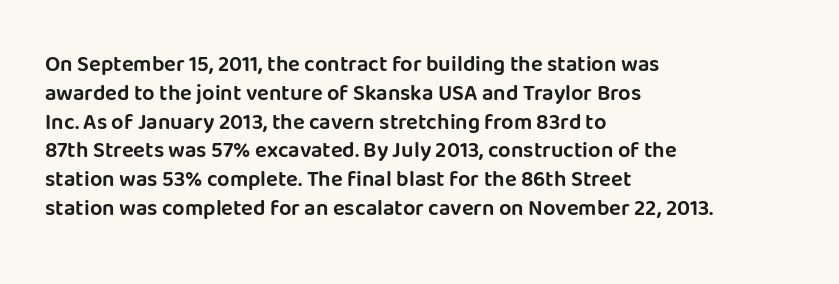
Q: Is the text italic (slanted)? A: No, it is upright.
Q: Is the text underlined? A: No.
Q: How is the paragraph aligned? A: Left-aligned.
Q: Is the spacing between letters normal or unusually wide? A: Normal.
Q: Is the spacing between lines tight, normal or loose? A: Normal.
